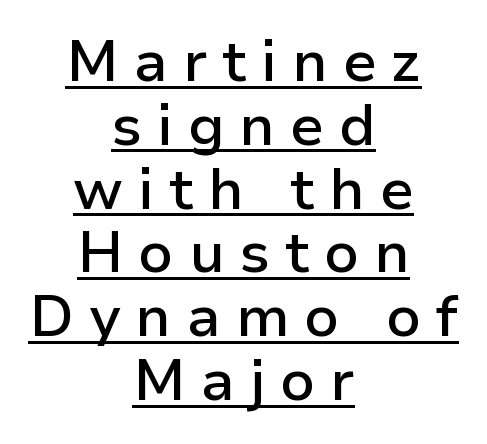
{"serif": "no", "italic": "no", "bold": "semi", "weight": "semibold", "width": "normal", "stroke_contrast": "low", "x_height": "medium", "monospaced": "no", "underline": "yes", "align": "center", "line_spacing": "tight", "line_spacing_ratio": 1.1, "letter_spacing": "wide", "letter_spacing_em": 0.26, "glyph_px": 58}
